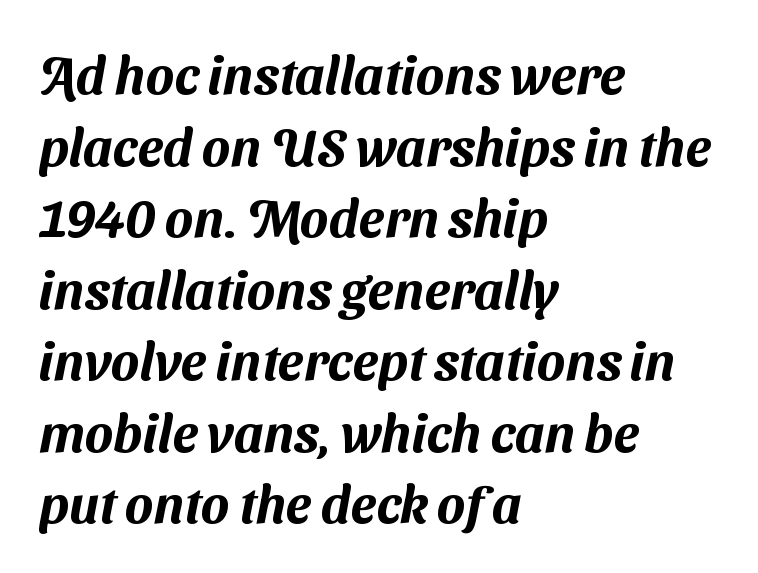
The setting favours the left margin, as ordinary paragraphs usually do. Each letter's strokes conclude bluntly, with no projecting serifs. Each word holds together tightly as a unit, with standard inter-letter gaps. Clear beneath every line of the passage. This block has exactly the height ordinary leading produces. Here the designer chose a conventional face with non-uniform glyph widths.
